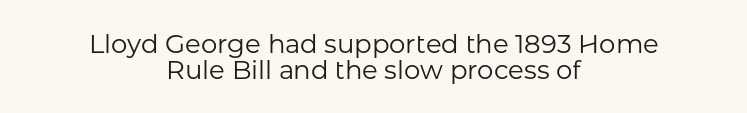
The image shows 26 px text type, upright; set centered, tight line spacing (0.99x), normal letter spacing, not underlined.
